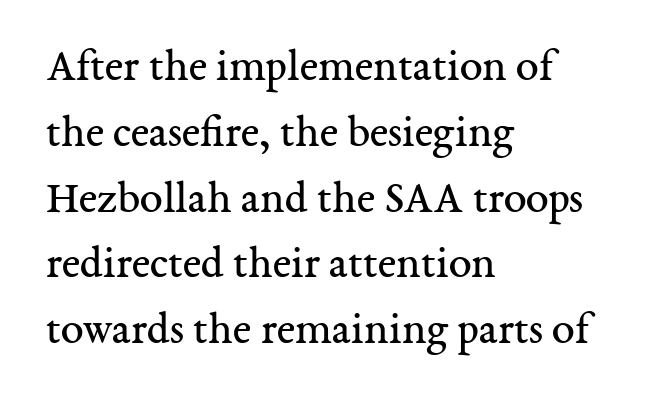
{"serif": "yes", "italic": "no", "bold": "no", "weight": "regular", "width": "normal", "stroke_contrast": "medium", "x_height": "medium", "monospaced": "no", "underline": "no", "align": "left", "line_spacing": "normal", "line_spacing_ratio": 1.43, "letter_spacing": "normal", "letter_spacing_em": 0.0, "glyph_px": 46}
